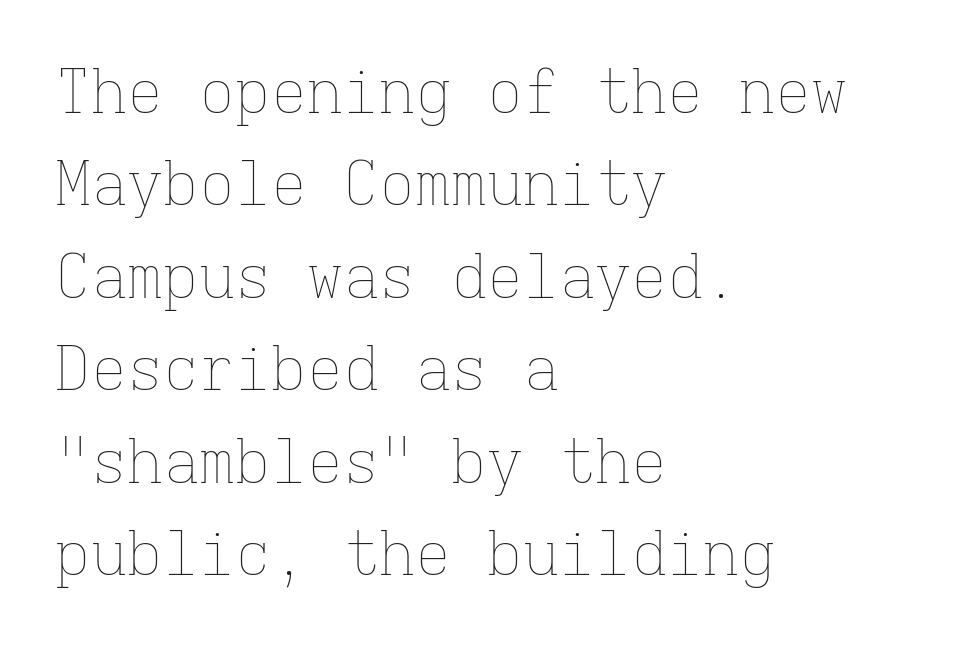
{"italic": "no", "bold": "no", "weight": "thin", "width": "normal", "stroke_contrast": "low", "x_height": "medium", "monospaced": "yes", "underline": "no", "align": "left", "line_spacing": "normal", "line_spacing_ratio": 1.54, "letter_spacing": "normal", "letter_spacing_em": 0.0, "glyph_px": 60}
